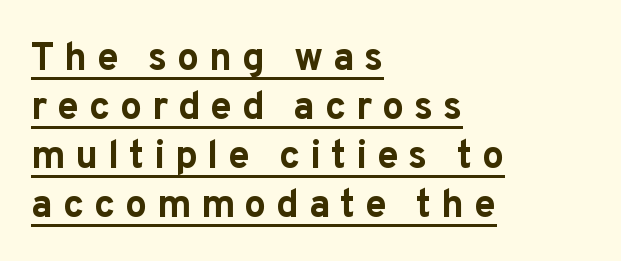
Q: Is the text bold? A: Yes.
Q: Is the text italic (slanted)? A: No, it is upright.
Q: Is the typeface a serif or a sans-serif typeface? A: Sans-serif.
Q: Is the text underlined? A: Yes.
Q: How is the paragraph aligned? A: Left-aligned.
Q: Is the spacing between letters normal or unusually wide? A: Unusually wide.
Q: Is the spacing between lines tight, normal or loose? A: Normal.
Q: Width (condensed, normal, or wide)? A: Normal.
Q: Stroke contrast? A: Low.
Q: x-height? A: Medium.
Q: Monospaced? A: No.
